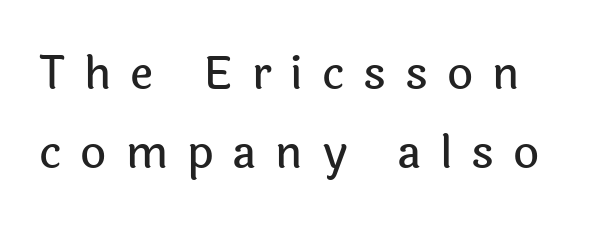
Check the space under the baseline: it is left empty. Think of a printed novel: that variable character pitch is what you see here. Nope, no serifs anywhere on these letters. The compositor pushed each line to the left boundary.
